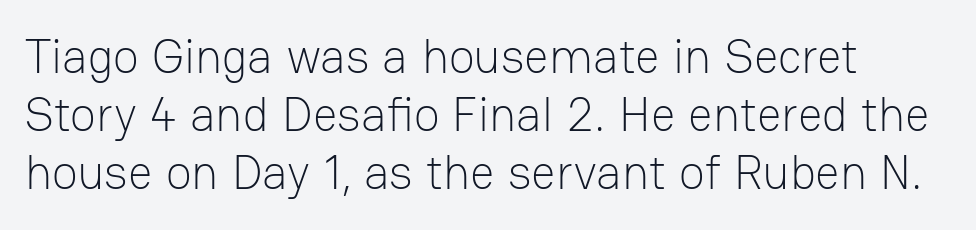
{"serif": "no", "italic": "no", "bold": "no", "weight": "light", "width": "normal", "stroke_contrast": "low", "x_height": "medium", "monospaced": "no", "underline": "no", "align": "left", "line_spacing_ratio": 1.21, "letter_spacing": "normal", "letter_spacing_em": 0.0, "glyph_px": 48}
